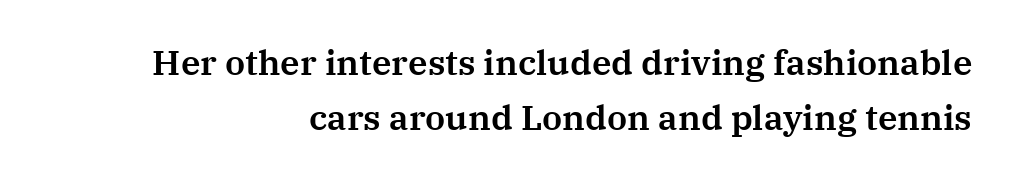
The image shows 35 px serif type, upright; set right-aligned, normal line spacing (1.58x), normal letter spacing, not underlined; medium stroke contrast and a medium x-height.
